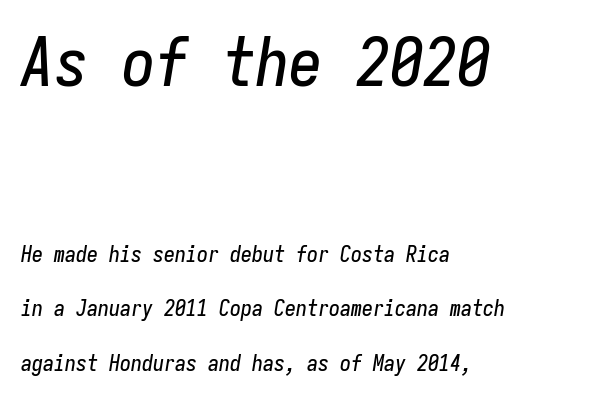
Q: Is the text italic (slanted)? A: Yes, it leans right by about 9 degrees.
Q: Is the text underlined? A: No.
Q: How is the paragraph aligned? A: Left-aligned.
Q: Is the spacing between letters normal or unusually wide? A: Normal.
Q: Is the spacing between lines tight, normal or loose? A: Loose.
Q: Which block of text is set in a larger size, the first (top) or the second (bottom)? A: The first (top) one.
Q: Width (condensed, normal, or wide)? A: Condensed.
Q: Stroke contrast? A: Low.
Q: x-height? A: Medium.
Q: Monospaced? A: Yes.
